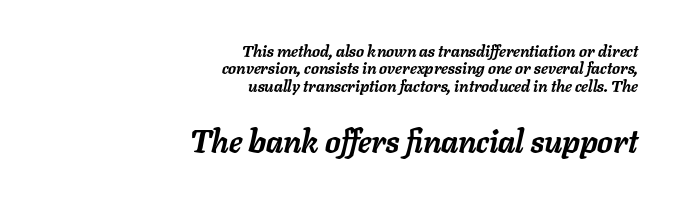
{"italic": "yes", "lean": "right", "slant_degrees": 11, "bold": "yes", "weight": "semibold", "width": "normal", "stroke_contrast": "low", "x_height": "medium", "monospaced": "no", "underline": "no", "align": "right", "line_spacing": "tight", "line_spacing_ratio": 1.09, "letter_spacing": "normal", "letter_spacing_em": 0.0, "larger_block": "second", "size_ratio": 1.94, "glyph_px": 31}
